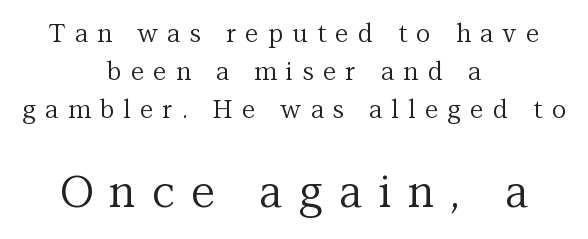
Q: Is the text bold? A: No.
Q: Is the text italic (slanted)? A: No, it is upright.
Q: Is the typeface a serif or a sans-serif typeface? A: Serif.
Q: Is the text underlined? A: No.
Q: How is the paragraph aligned? A: Centered.
Q: Is the spacing between letters normal or unusually wide? A: Unusually wide.
Q: Is the spacing between lines tight, normal or loose? A: Normal.
Q: Which block of text is set in a larger size, the first (top) or the second (bottom)? A: The second (bottom) one.
Q: Width (condensed, normal, or wide)? A: Normal.
Q: Stroke contrast? A: Medium.
Q: x-height? A: Medium.
Q: Monospaced? A: No.
